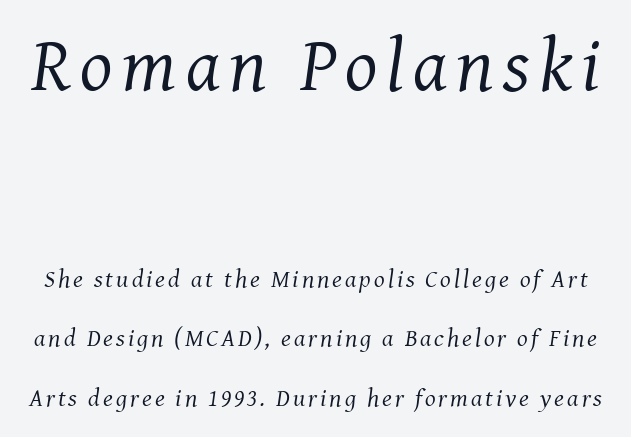
Quick note: underline off. How would I describe the line gaps? Wide and relaxed. The passage shown is typeset with a serif family. These lines are rendered in a variable-pitch font. You get the large type first, then a drop to smaller type. The axis of the letterforms is tilted away from vertical.
